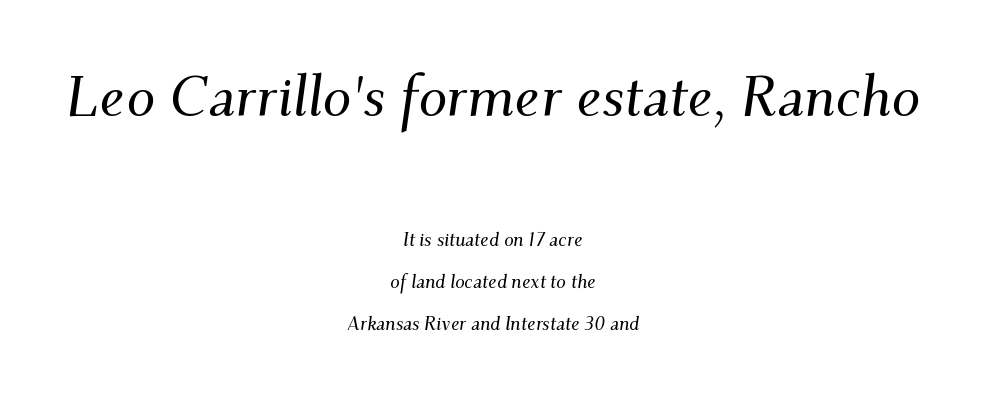
Q: Is the text italic (slanted)? A: Yes, it leans right by about 9 degrees.
Q: Is the typeface a serif or a sans-serif typeface? A: Serif.
Q: Is the text underlined? A: No.
Q: How is the paragraph aligned? A: Centered.
Q: Is the spacing between letters normal or unusually wide? A: Normal.
Q: Is the spacing between lines tight, normal or loose? A: Loose.
Q: Which block of text is set in a larger size, the first (top) or the second (bottom)? A: The first (top) one.
Q: Width (condensed, normal, or wide)? A: Normal.
Q: Stroke contrast? A: Medium.
Q: x-height? A: Small.
Q: Monospaced? A: No.
